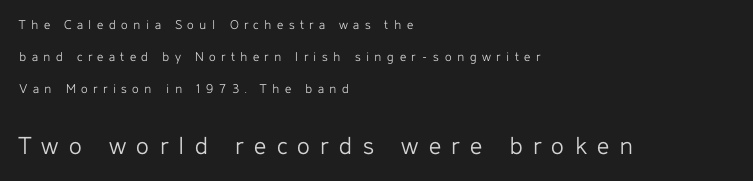
{"italic": "no", "bold": "no", "underline": "no", "align": "left", "line_spacing": "loose", "line_spacing_ratio": 2.28, "letter_spacing": "wide", "letter_spacing_em": 0.39, "larger_block": "second", "size_ratio": 1.93, "glyph_px": 27}
